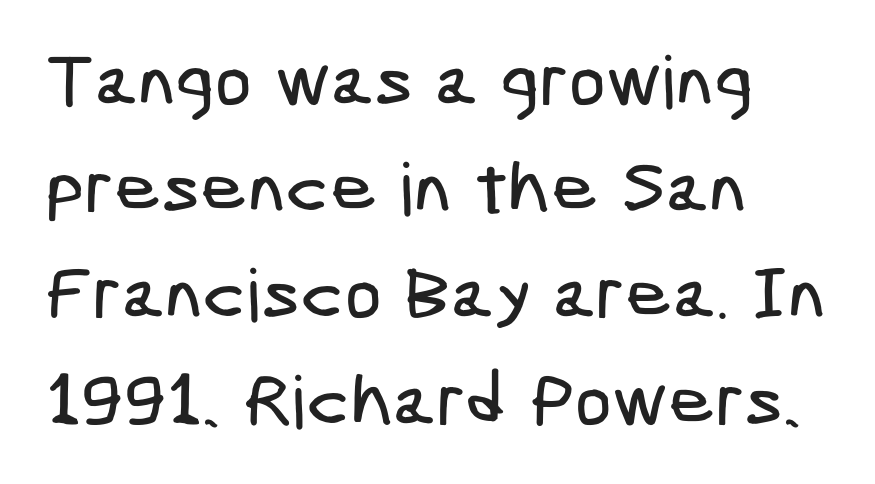
The image shows 73 px condensed sans-serif type; set left-aligned, normal line spacing (1.46x), normal letter spacing, not underlined; low stroke contrast and a medium x-height.
